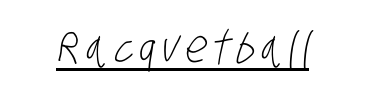
The image shows 45 px light, condensed sans-serif type; set underlined; low stroke contrast and a large x-height.
